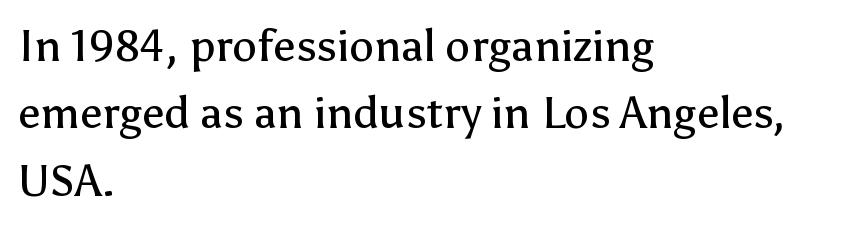
Q: Is the text bold? A: No.
Q: Is the text italic (slanted)? A: No, it is upright.
Q: Is the typeface a serif or a sans-serif typeface? A: Sans-serif.
Q: Is the text underlined? A: No.
Q: How is the paragraph aligned? A: Left-aligned.
Q: Is the spacing between letters normal or unusually wide? A: Normal.
Q: Is the spacing between lines tight, normal or loose? A: Normal.
Q: Width (condensed, normal, or wide)? A: Normal.
Q: Stroke contrast? A: Low.
Q: x-height? A: Medium.
Q: Monospaced? A: No.
